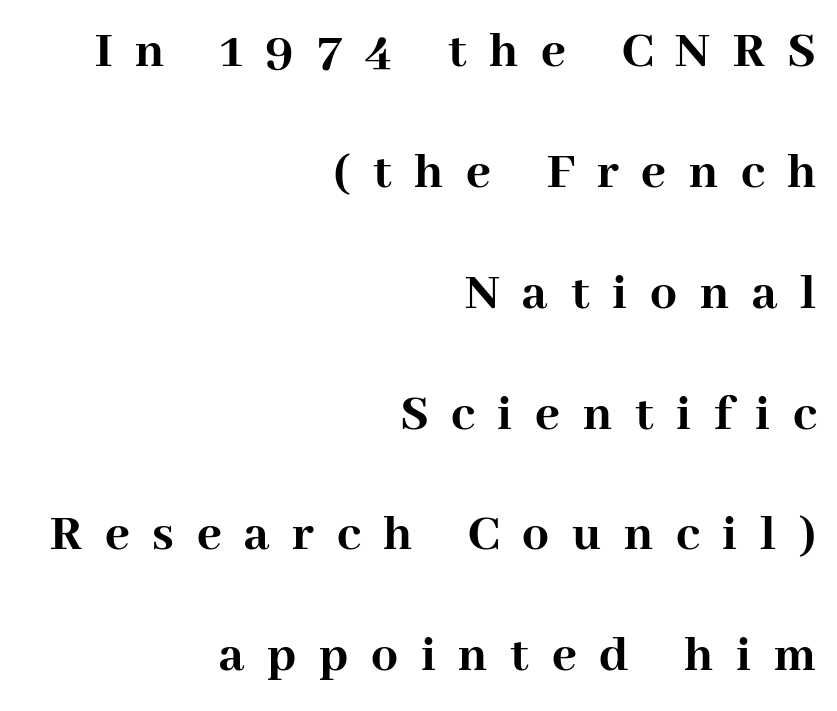
{"serif": "yes", "italic": "no", "bold": "yes", "weight": "semibold", "width": "normal", "stroke_contrast": "high", "x_height": "medium", "monospaced": "no", "underline": "no", "align": "right", "line_spacing": "loose", "line_spacing_ratio": 2.28, "letter_spacing": "wide", "letter_spacing_em": 0.43, "glyph_px": 53}
